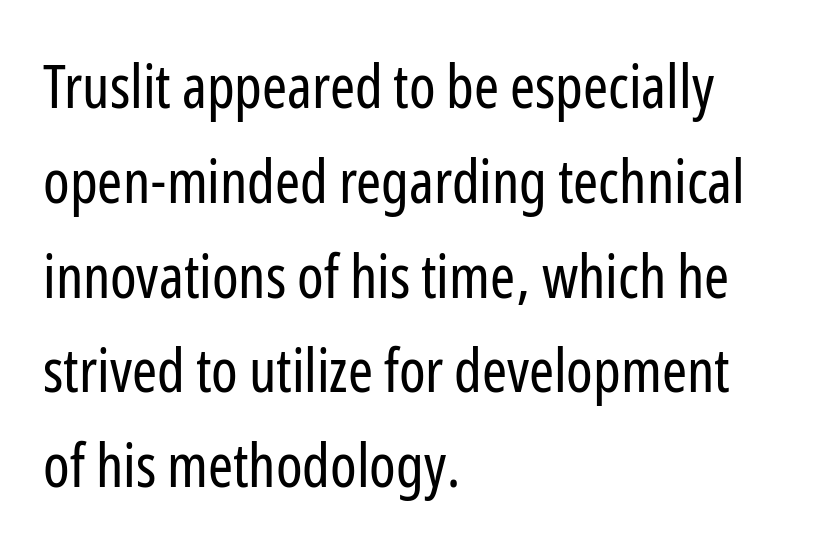
The baseline area is clear. Each letter keeps its own natural width here, so spacing adapts to shape. The font is comparable to plain body text, perhaps lighter. Ascenders rise straight up at ninety degrees. Line beginnings align vertically; line endings do not. What kind of face is this? One without serifs — a sans.
